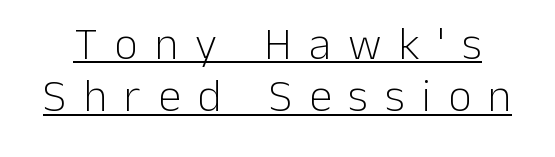
Q: Is the text bold? A: No.
Q: Is the text italic (slanted)? A: No, it is upright.
Q: Is the typeface a serif or a sans-serif typeface? A: Sans-serif.
Q: Is the text underlined? A: Yes.
Q: Is the spacing between letters normal or unusually wide? A: Unusually wide.
Q: Is the spacing between lines tight, normal or loose? A: Tight.
Q: Width (condensed, normal, or wide)? A: Normal.
Q: Stroke contrast? A: Low.
Q: x-height? A: Medium.
Q: Monospaced? A: No.
